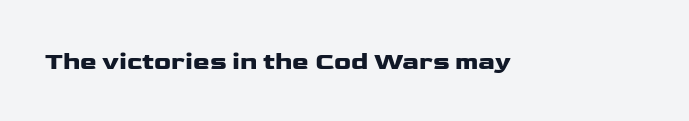
If you drew a line through each stem, it would be perfectly vertical. Characters follow at the spacing the type designer built in. The words here are not underlined.
